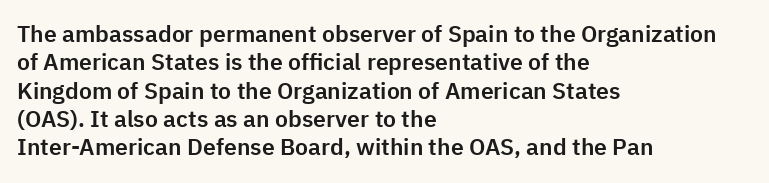
The image shows 23 px text type, upright; set left-aligned, line spacing 1.23x, normal letter spacing, not underlined.
